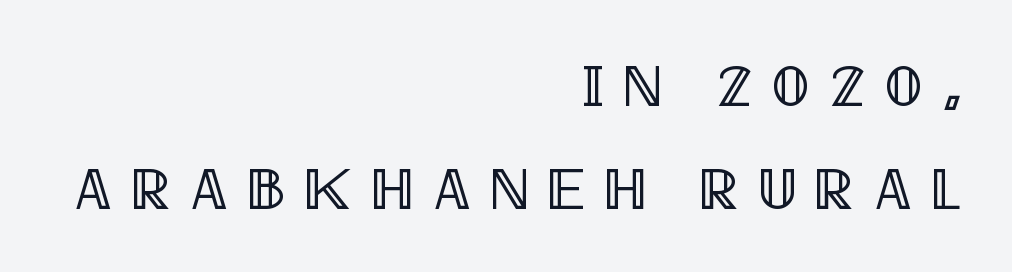
{"italic": "no", "width": "condensed", "x_height": "large", "monospaced": "no", "underline": "no", "align": "right", "line_spacing_ratio": 1.74, "letter_spacing": "wide", "letter_spacing_em": 0.33, "glyph_px": 59}
